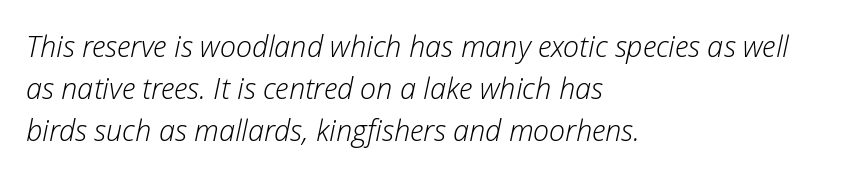
Looks like regular typesetting: each glyph gets only the width it needs. Just letters on the line, the space beneath them empty. In terms of posture, this sample is oblique. Line beginnings align vertically; line endings do not. The strokes carry an ordinary text weight at most. Nobody touched the tracking dial on this one.
